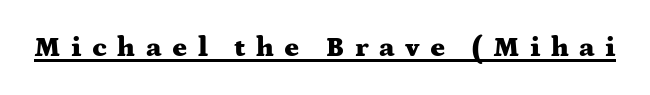
Q: Is the text bold? A: Yes.
Q: Is the text italic (slanted)? A: No, it is upright.
Q: Is the typeface a serif or a sans-serif typeface? A: Serif.
Q: Is the text underlined? A: Yes.
Q: Is the spacing between letters normal or unusually wide? A: Unusually wide.
Q: Width (condensed, normal, or wide)? A: Wide.
Q: Stroke contrast? A: Medium.
Q: x-height? A: Medium.
Q: Monospaced? A: No.
